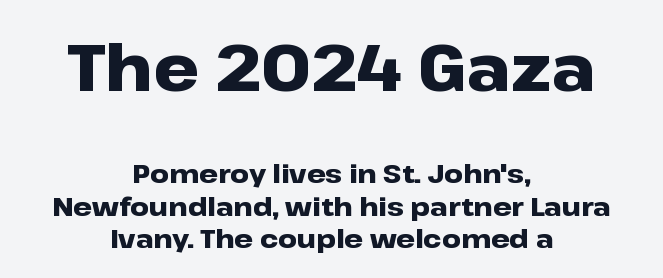
Proportional: the letters do not fall into vertical columns. Casual observation: everything's sitting right in the middle. The letters stand straight up with perfectly vertical stems. Typographic density is high because the face is bold.
